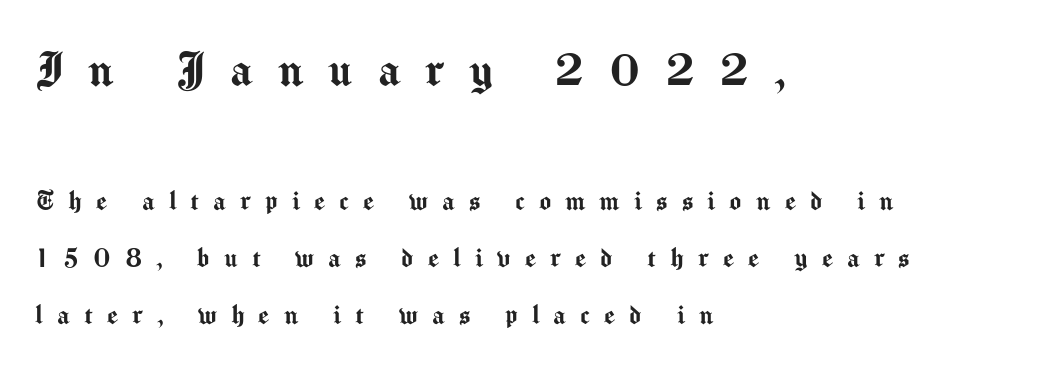
{"serif": "no", "italic": "no", "width": "normal", "stroke_contrast": "medium", "x_height": "medium", "monospaced": "no", "underline": "no", "align": "left", "line_spacing_ratio": 1.85, "letter_spacing": "wide", "letter_spacing_em": 0.46, "larger_block": "first", "size_ratio": 1.77, "glyph_px": 55}
